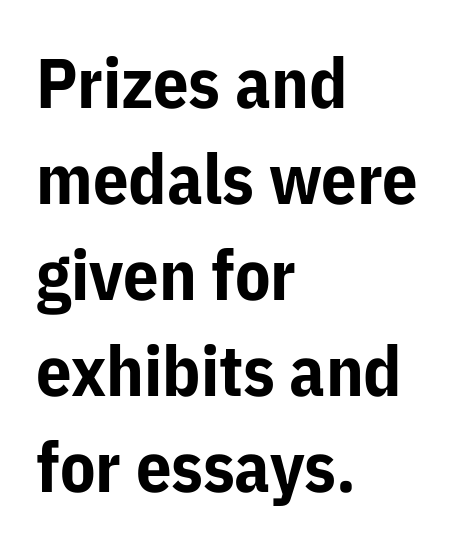
Q: Is the text bold? A: Yes.
Q: Is the text italic (slanted)? A: No, it is upright.
Q: Is the typeface a serif or a sans-serif typeface? A: Sans-serif.
Q: Is the text underlined? A: No.
Q: How is the paragraph aligned? A: Left-aligned.
Q: Is the spacing between letters normal or unusually wide? A: Normal.
Q: Is the spacing between lines tight, normal or loose? A: Normal.
Q: Width (condensed, normal, or wide)? A: Normal.
Q: Stroke contrast? A: Low.
Q: x-height? A: Medium.
Q: Monospaced? A: No.
